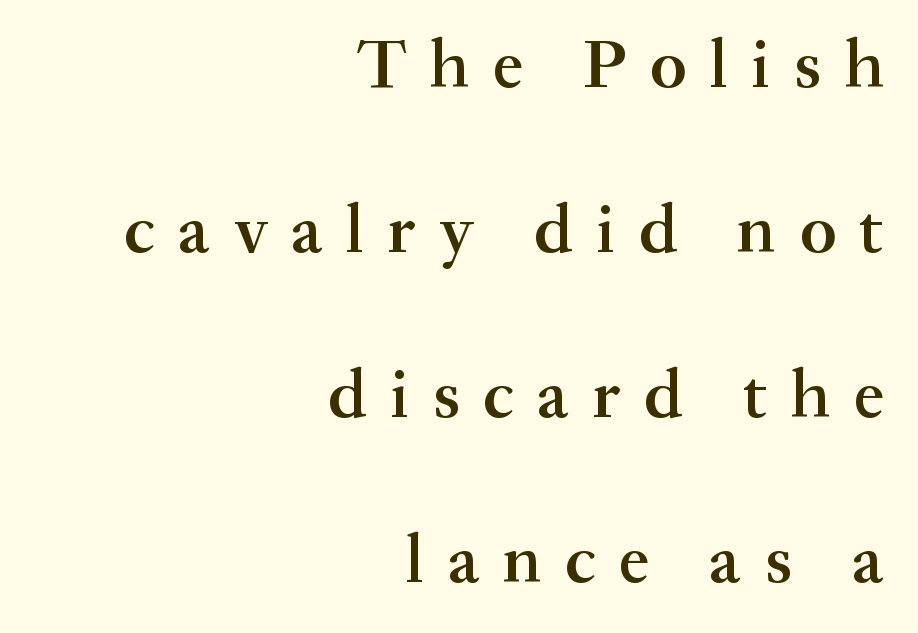
{"serif": "yes", "italic": "no", "bold": "semi", "weight": "semibold", "width": "normal", "stroke_contrast": "medium", "x_height": "small", "monospaced": "no", "underline": "no", "align": "right", "line_spacing": "loose", "line_spacing_ratio": 2.39, "letter_spacing": "wide", "letter_spacing_em": 0.34, "glyph_px": 69}
